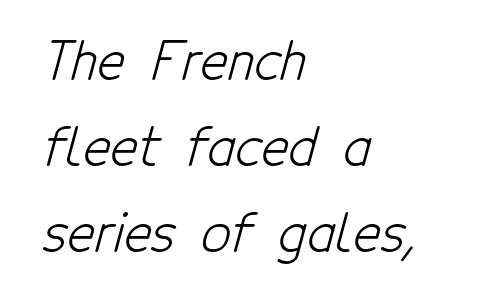
{"serif": "no", "bold": "no", "weight": "light", "width": "condensed", "stroke_contrast": "low", "x_height": "medium", "monospaced": "no", "underline": "no", "align": "left", "line_spacing": "normal", "line_spacing_ratio": 1.65, "letter_spacing": "normal", "letter_spacing_em": 0.0, "glyph_px": 52}
